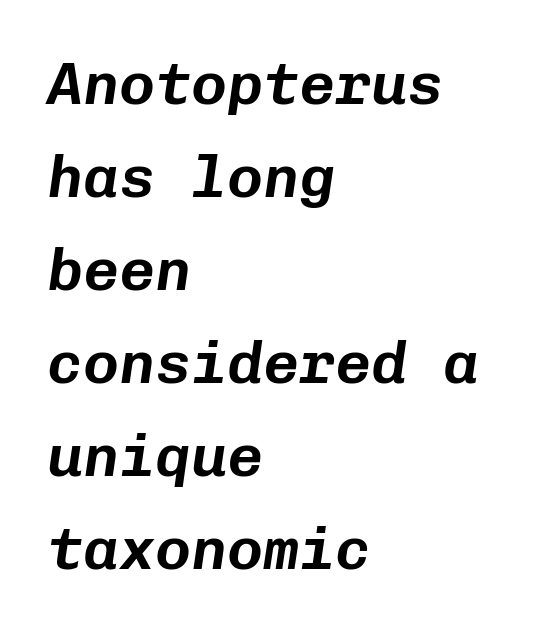
{"italic": "yes", "lean": "right", "slant_degrees": 8, "width": "normal", "stroke_contrast": "low", "x_height": "medium", "monospaced": "yes", "underline": "no", "align": "left", "line_spacing": "normal", "line_spacing_ratio": 1.55, "letter_spacing": "normal", "letter_spacing_em": 0.0, "glyph_px": 60}
